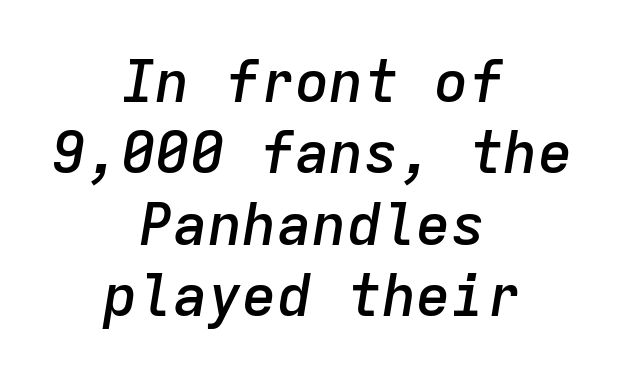
Any mark beneath the type? The region is blank. Characters are canted at an angle relative to the baseline's perpendicular. This is moderately heavy type, rendered in semibold. A student would call this center alignment; a typographer would say set centered.
